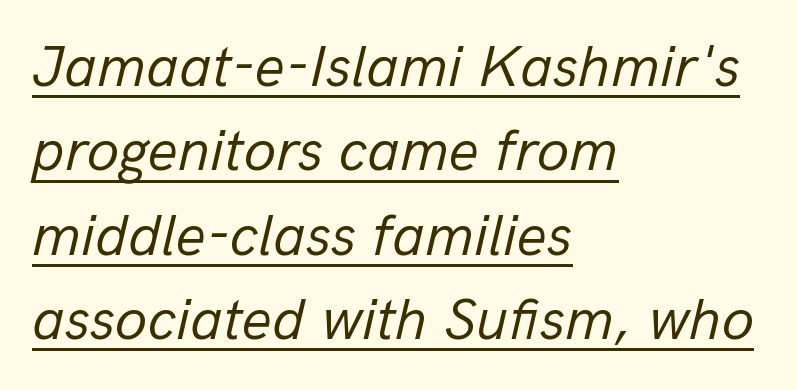
The image shows 59 px regular-weight type, italic (leaning right); set left-aligned, normal line spacing (1.43x), normal letter spacing, underlined; low stroke contrast and a medium x-height.
